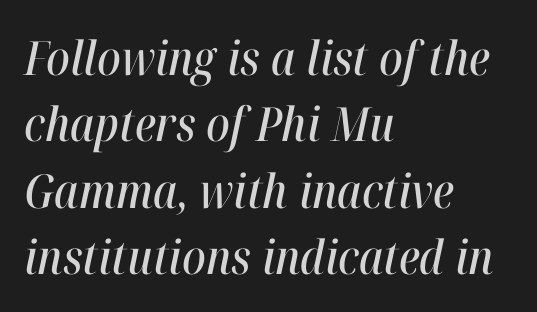
The rows are spaced the way most documents space them. Line beginnings align vertically; line endings do not. Glance below the letters and you will spot only blank space. Inter-character spacing is left at the font's built-in metrics.
